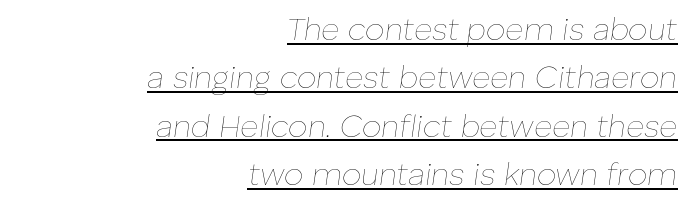
Q: Is the text bold? A: No.
Q: Is the text italic (slanted)? A: Yes, it leans right by about 8 degrees.
Q: Is the text underlined? A: Yes.
Q: How is the paragraph aligned? A: Right-aligned.
Q: Is the spacing between letters normal or unusually wide? A: Normal.
Q: Is the spacing between lines tight, normal or loose? A: Normal.
Q: Width (condensed, normal, or wide)? A: Normal.
Q: Stroke contrast? A: Low.
Q: x-height? A: Medium.
Q: Monospaced? A: No.
